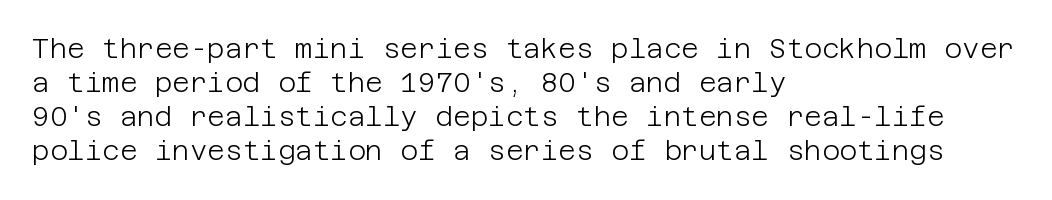
Q: Is the text bold? A: No.
Q: Is the text italic (slanted)? A: No, it is upright.
Q: Is the text underlined? A: No.
Q: How is the paragraph aligned? A: Left-aligned.
Q: Is the spacing between letters normal or unusually wide? A: Normal.
Q: Is the spacing between lines tight, normal or loose? A: Normal.
